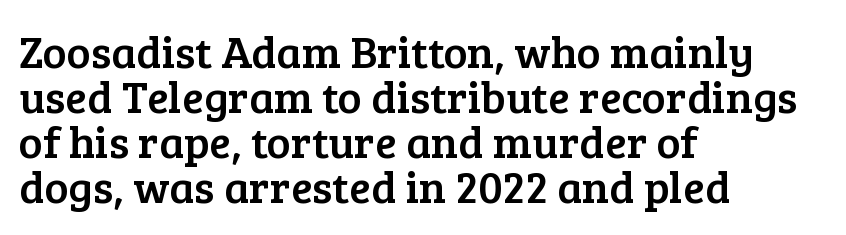
{"serif": "yes", "italic": "no", "width": "normal", "stroke_contrast": "low", "x_height": "medium", "monospaced": "no", "underline": "no", "align": "left", "line_spacing": "tight", "line_spacing_ratio": 1.0, "letter_spacing": "normal", "letter_spacing_em": 0.0, "glyph_px": 45}
